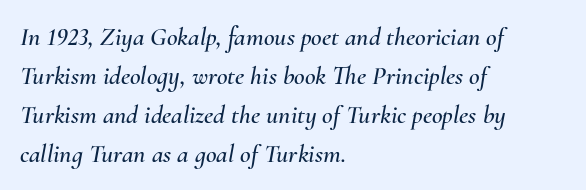
{"italic": "yes", "lean": "right", "slant_degrees": 10, "underline": "no", "align": "left", "line_spacing": "normal", "line_spacing_ratio": 1.5, "letter_spacing": "normal", "letter_spacing_em": 0.0, "glyph_px": 26}
